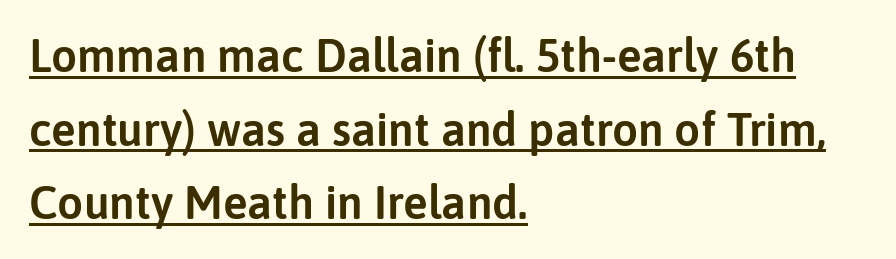
Q: Is the text italic (slanted)? A: No, it is upright.
Q: Is the typeface a serif or a sans-serif typeface? A: Sans-serif.
Q: Is the text underlined? A: Yes.
Q: How is the paragraph aligned? A: Left-aligned.
Q: Is the spacing between letters normal or unusually wide? A: Normal.
Q: Is the spacing between lines tight, normal or loose? A: Normal.
Q: Width (condensed, normal, or wide)? A: Normal.
Q: Stroke contrast? A: Low.
Q: x-height? A: Medium.
Q: Monospaced? A: No.
